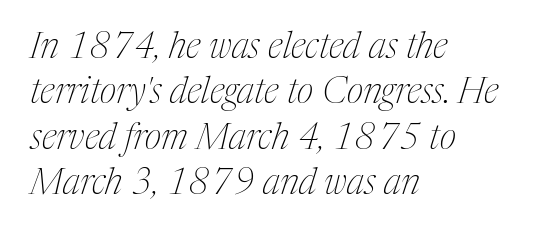
{"serif": "yes", "italic": "yes", "lean": "right", "slant_degrees": 17, "bold": "no", "weight": "thin", "width": "condensed", "stroke_contrast": "medium", "x_height": "medium", "monospaced": "no", "underline": "no", "align": "left", "line_spacing": "normal", "line_spacing_ratio": 1.26, "letter_spacing": "normal", "letter_spacing_em": 0.0, "glyph_px": 36}
